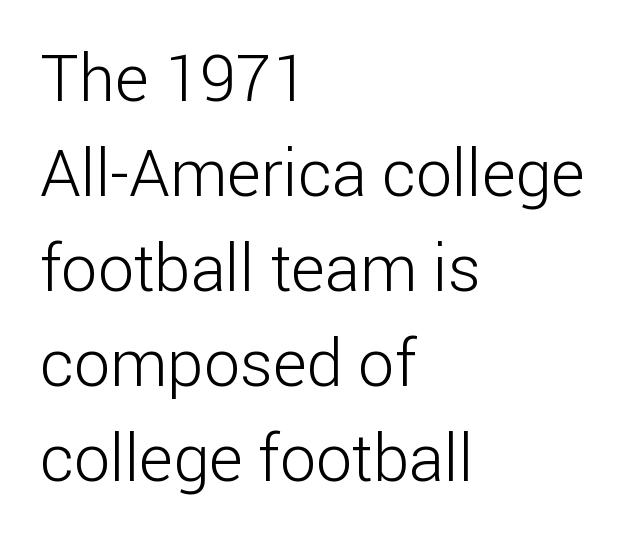
The image shows 65 px light sans-serif type, upright; set left-aligned, normal line spacing (1.46x), normal letter spacing, not underlined; low stroke contrast and a medium x-height.
